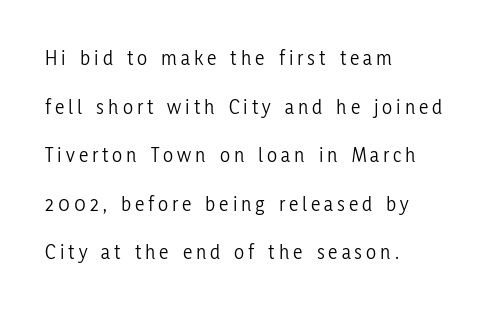
The image shows 21 px text type, upright; set left-aligned, loose line spacing (2.31x), not underlined.
